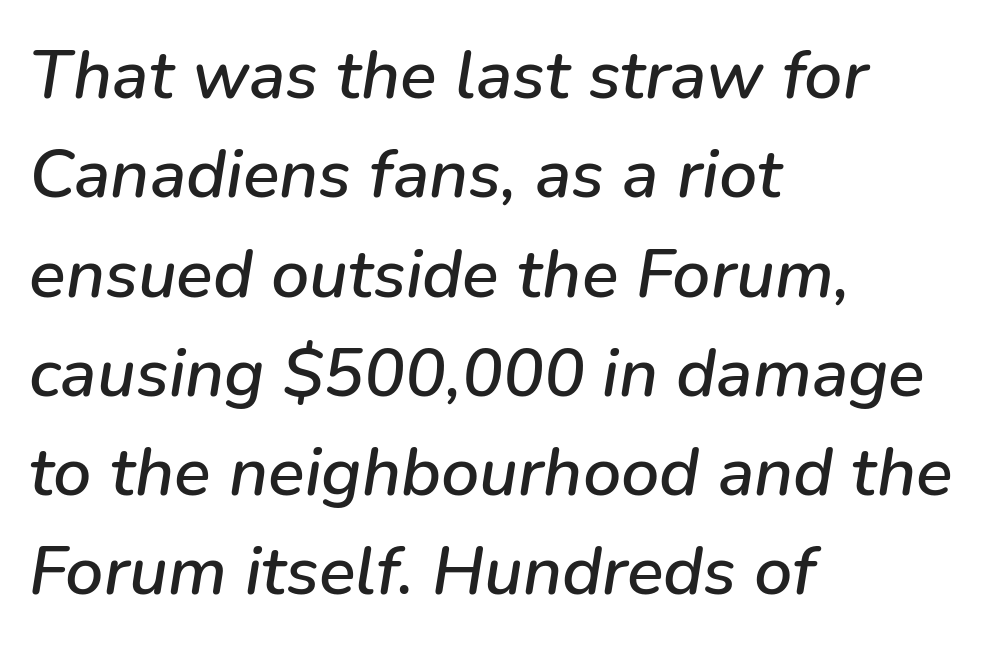
Q: Is the text italic (slanted)? A: Yes, it leans right by about 9 degrees.
Q: Is the text underlined? A: No.
Q: How is the paragraph aligned? A: Left-aligned.
Q: Is the spacing between letters normal or unusually wide? A: Normal.
Q: Is the spacing between lines tight, normal or loose? A: Normal.
Q: Width (condensed, normal, or wide)? A: Normal.
Q: Stroke contrast? A: Low.
Q: x-height? A: Medium.
Q: Monospaced? A: No.
